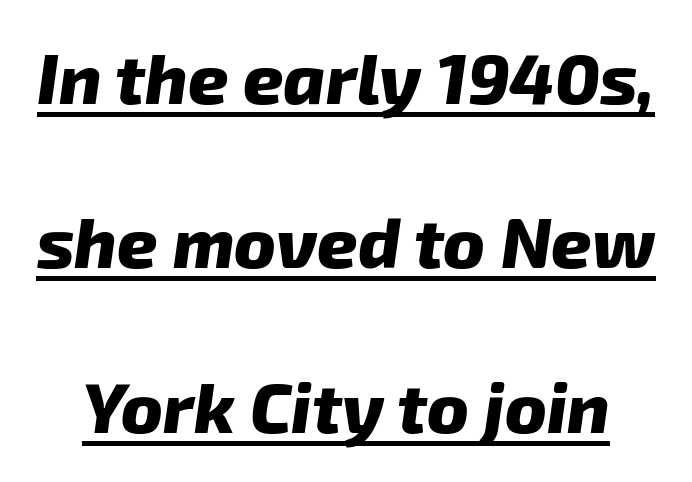
The image shows 70 px heavy type, italic (leaning right); set loose line spacing (2.35x), normal letter spacing, underlined; low stroke contrast and a medium x-height.
